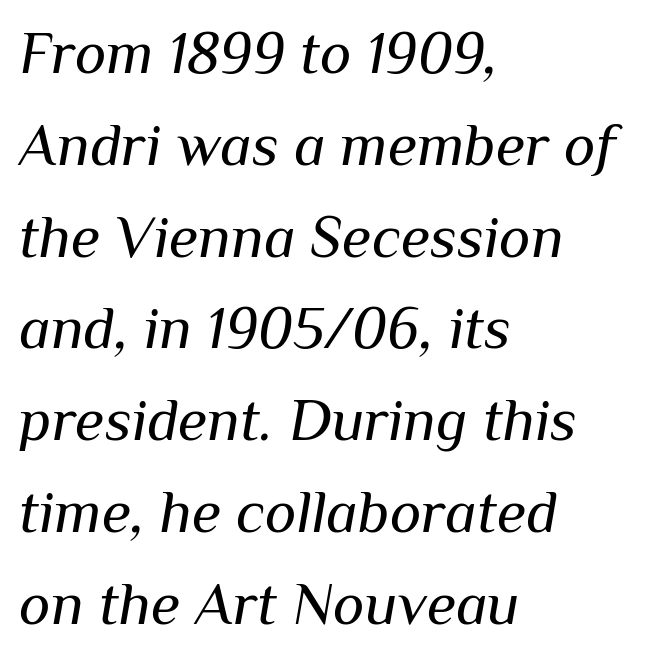
The image shows 60 px regular-weight type, italic (leaning right); set left-aligned, normal line spacing (1.53x), normal letter spacing, not underlined; medium stroke contrast and a medium x-height.
